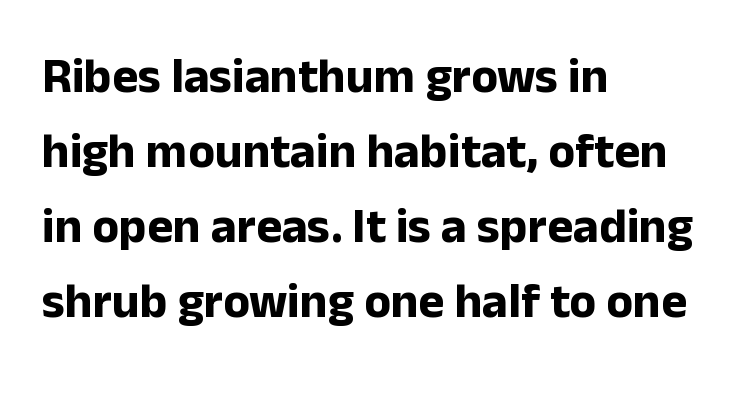
Typeset ragged right — the left edge is the straight one. The rows are spaced the way most documents space them. Only glyphs here, with clear space below each row. The passage shown is typeset with a sans-serif family. This sample uses an upright cut, with every glyph sitting square on the baseline. Think of a printed novel: that variable character pitch is what you see here.
